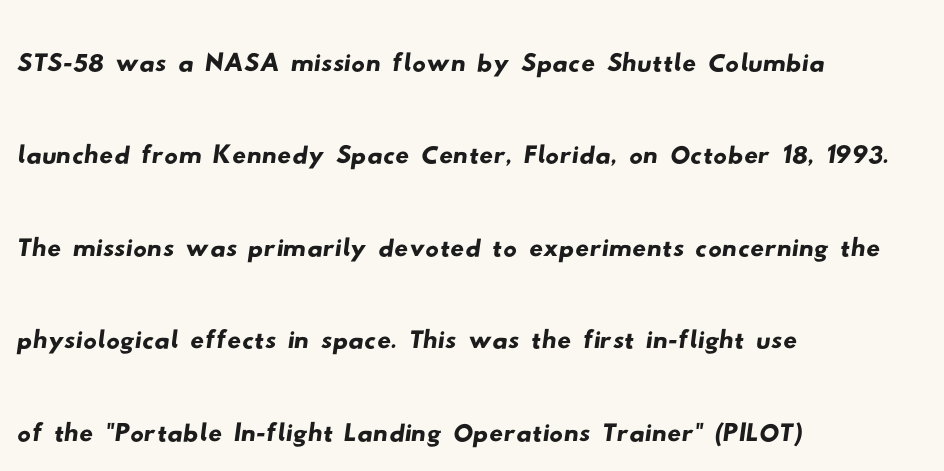
The image shows 68 px wide sans-serif type; set left-aligned, normal line spacing (1.36x), normal letter spacing, not underlined; low stroke contrast and a small x-height.
